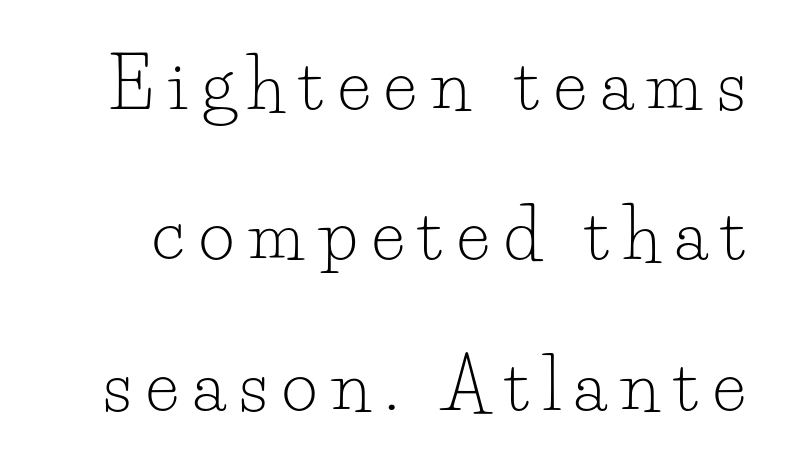
Regarding serifs, this sample has them. The letterforms sit at book weight or below. What's the leading like? Stretched, with rows far apart. The space directly below the letters is spotless.
